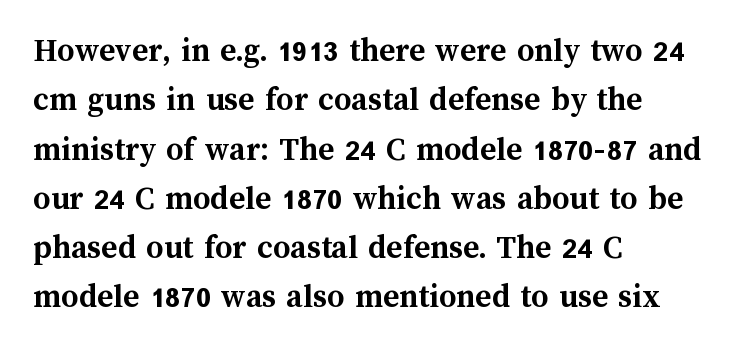
{"italic": "no", "bold": "yes", "weight": "semibold", "width": "normal", "stroke_contrast": "medium", "x_height": "medium", "monospaced": "no", "underline": "no", "align": "left", "line_spacing": "normal", "line_spacing_ratio": 1.45, "letter_spacing": "normal", "letter_spacing_em": 0.0, "glyph_px": 34}
